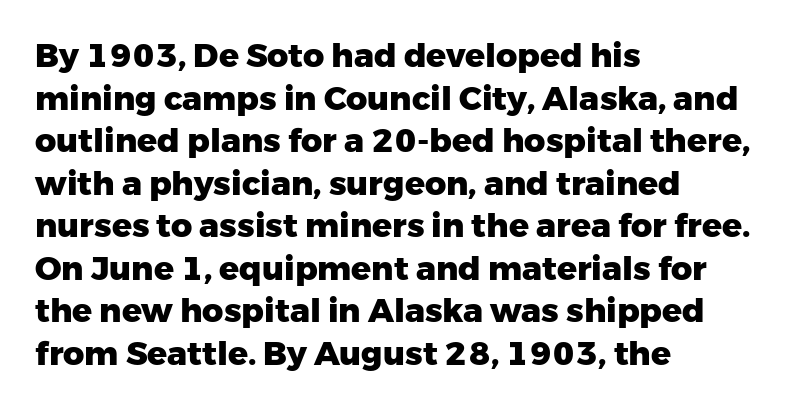
Q: Is the text bold? A: Yes.
Q: Is the text italic (slanted)? A: No, it is upright.
Q: Is the typeface a serif or a sans-serif typeface? A: Sans-serif.
Q: Is the text underlined? A: No.
Q: How is the paragraph aligned? A: Left-aligned.
Q: Is the spacing between letters normal or unusually wide? A: Normal.
Q: Is the spacing between lines tight, normal or loose? A: Normal.
Q: Width (condensed, normal, or wide)? A: Normal.
Q: Stroke contrast? A: Low.
Q: x-height? A: Medium.
Q: Monospaced? A: No.
